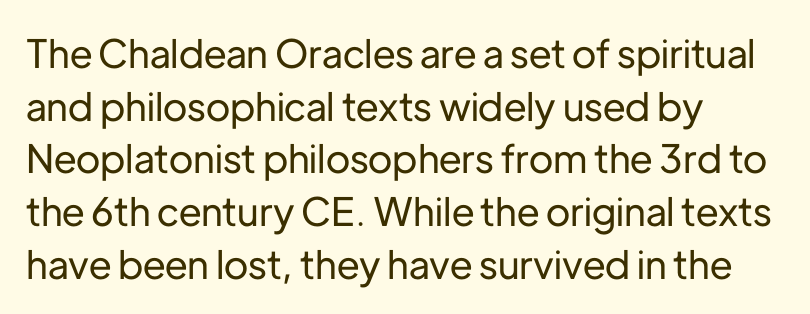
{"serif": "no", "italic": "no", "width": "normal", "stroke_contrast": "low", "x_height": "medium", "monospaced": "no", "underline": "no", "align": "left", "line_spacing": "normal", "line_spacing_ratio": 1.35, "letter_spacing": "normal", "letter_spacing_em": 0.0, "glyph_px": 39}
